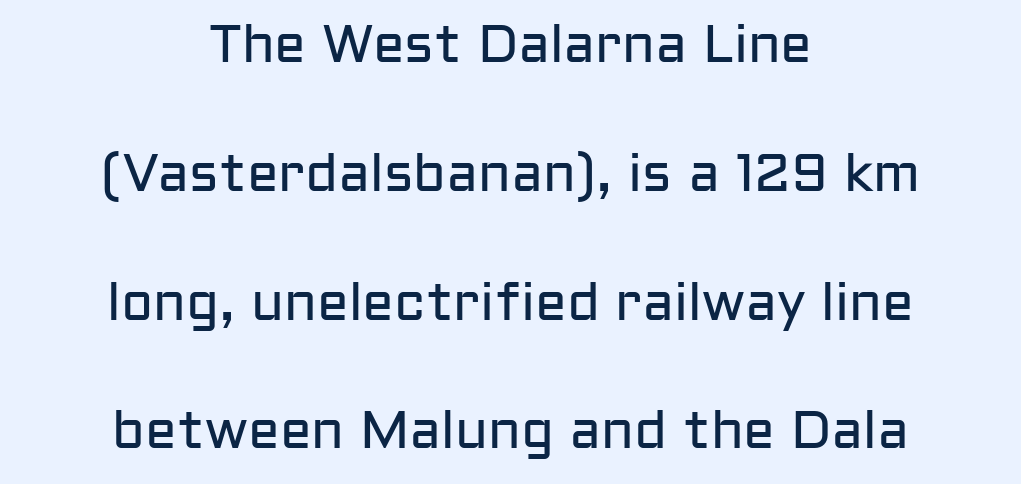
The image shows 53 px regular-weight sans-serif type, upright; set centered, loose line spacing (2.43x), normal letter spacing, not underlined; low stroke contrast and a medium x-height.
